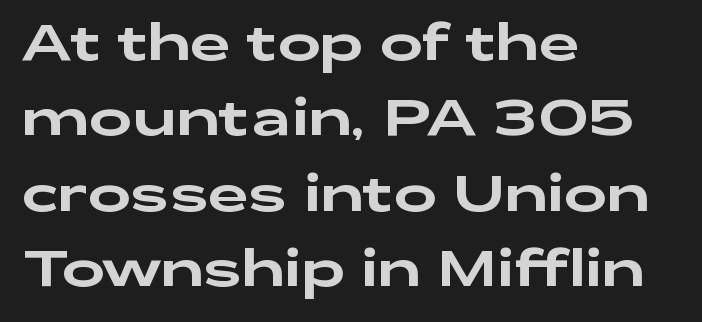
The image shows 51 px wide sans-serif type, upright; set left-aligned, normal line spacing (1.48x), normal letter spacing, not underlined; low stroke contrast and a medium x-height.
